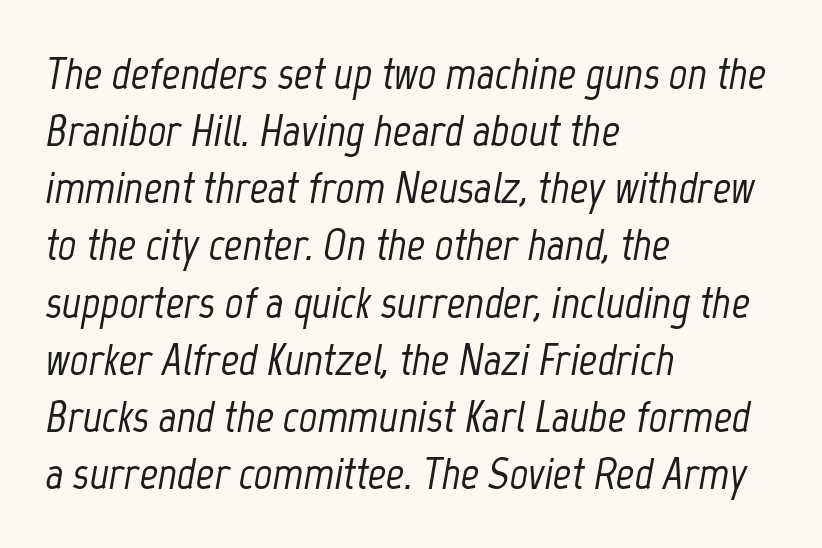
The image shows 45 px condensed type, italic (leaning right); set left-aligned, normal line spacing (1.27x), normal letter spacing, not underlined; low stroke contrast and a medium x-height.
